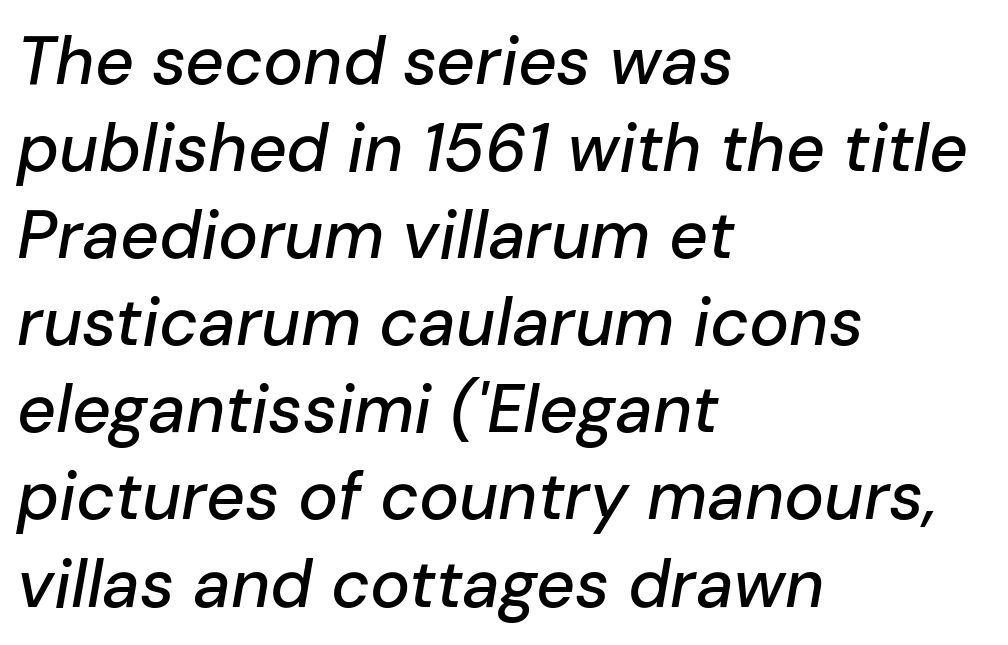
Q: Is the text italic (slanted)? A: Yes, it leans right by about 10 degrees.
Q: Is the text underlined? A: No.
Q: How is the paragraph aligned? A: Left-aligned.
Q: Is the spacing between letters normal or unusually wide? A: Normal.
Q: Is the spacing between lines tight, normal or loose? A: Normal.
Q: Width (condensed, normal, or wide)? A: Normal.
Q: Stroke contrast? A: Low.
Q: x-height? A: Medium.
Q: Monospaced? A: No.
